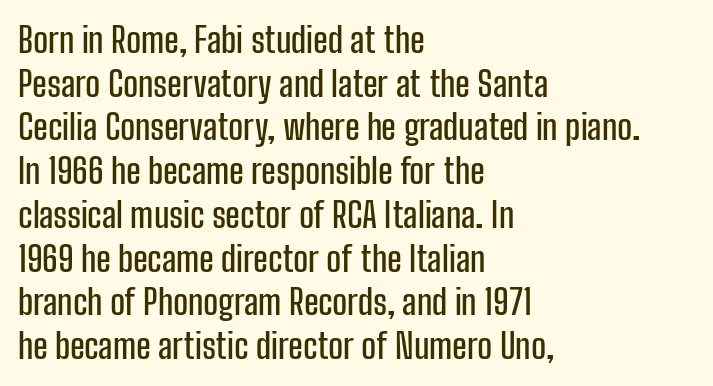
In terms of leading, this rendering sits right in the middle. Rendered with straight, roman letterforms. Stroke terminals: plain, sans-serif. Note the varied advance widths — an 'i' is clearly narrower than an 'm'. Here the glyphs are tracked normally, forming tight word shapes. In CSS terms this would be text-align: left.
